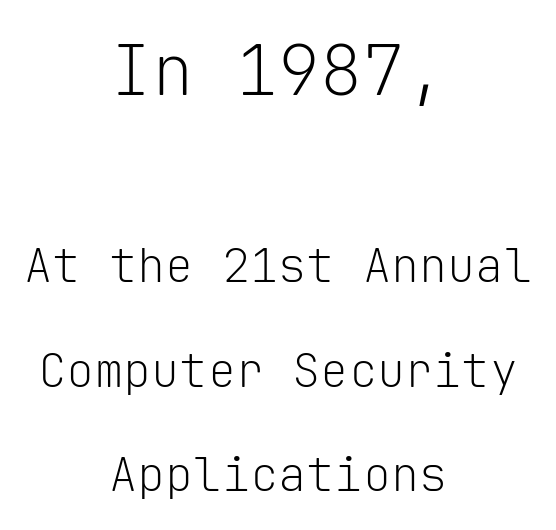
Observe the absence of serifs on each vertical stroke in this sample. Vertical strokes here are truly vertical. This rendering leaves character spacing at its baseline value. The first block has been scaled up relative to the second. Descenders hang freely into open space.
